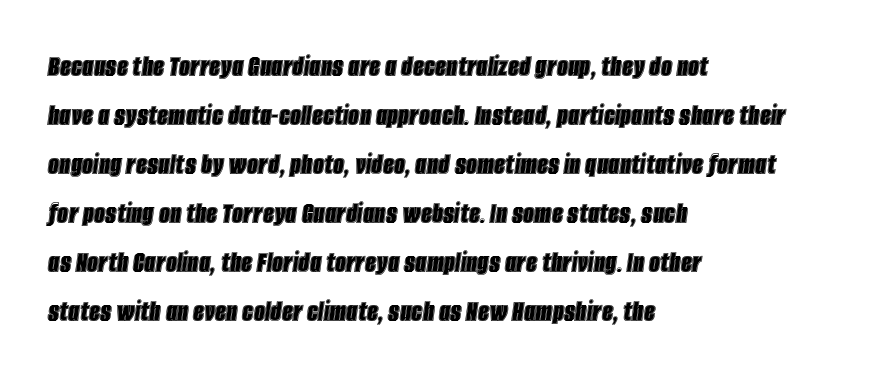
{"italic": "yes", "lean": "right", "slant_degrees": 8, "width": "condensed", "x_height": "large", "monospaced": "no", "underline": "no", "align": "left", "line_spacing": "normal", "line_spacing_ratio": 1.58, "letter_spacing": "normal", "letter_spacing_em": 0.0, "glyph_px": 31}
